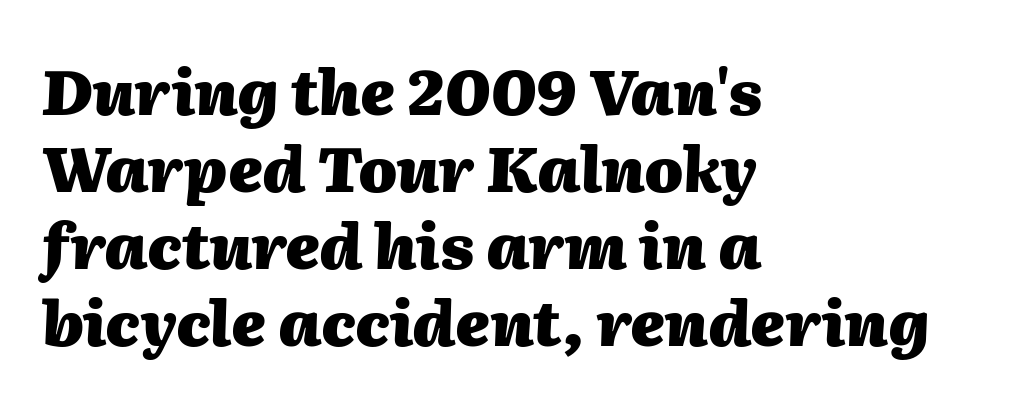
{"italic": "yes", "lean": "right", "slant_degrees": 2, "bold": "yes", "weight": "heavy", "width": "normal", "stroke_contrast": "medium", "x_height": "medium", "monospaced": "no", "underline": "no", "align": "left", "line_spacing_ratio": 1.24, "letter_spacing": "normal", "letter_spacing_em": 0.0, "glyph_px": 62}
